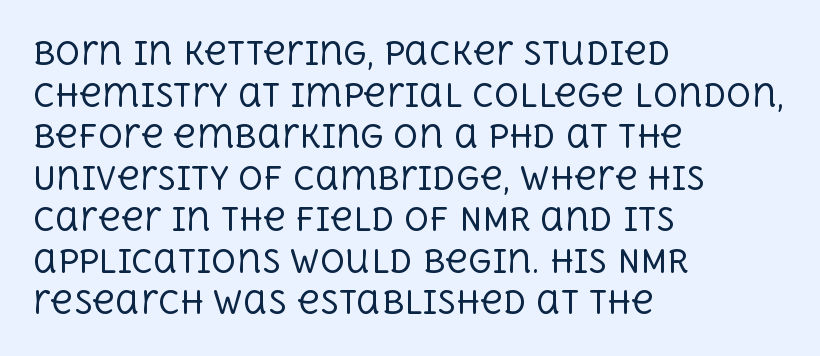
Q: Is the text bold? A: No.
Q: Is the text italic (slanted)? A: No, it is upright.
Q: Is the typeface a serif or a sans-serif typeface? A: Serif.
Q: Is the text underlined? A: No.
Q: How is the paragraph aligned? A: Left-aligned.
Q: Is the spacing between letters normal or unusually wide? A: Normal.
Q: Is the spacing between lines tight, normal or loose? A: Normal.
Q: Width (condensed, normal, or wide)? A: Normal.
Q: x-height? A: Large.
Q: Monospaced? A: No.
